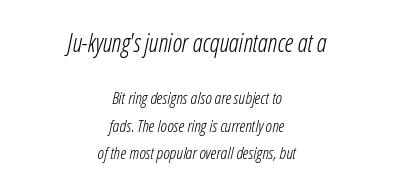
The image shows 25 px text type, italic (leaning right); set centered, normal line spacing (1.61x), normal letter spacing, not underlined; the first (top) block is 1.47x larger.
